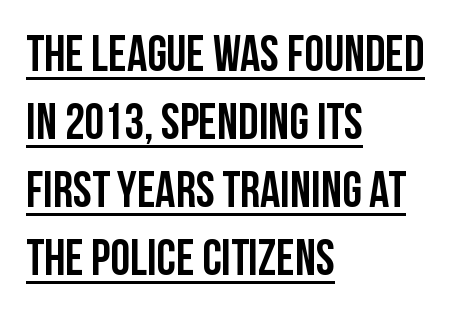
Q: Is the text italic (slanted)? A: No, it is upright.
Q: Is the typeface a serif or a sans-serif typeface? A: Sans-serif.
Q: Is the text underlined? A: Yes.
Q: How is the paragraph aligned? A: Left-aligned.
Q: Is the spacing between letters normal or unusually wide? A: Normal.
Q: Is the spacing between lines tight, normal or loose? A: Normal.
Q: Width (condensed, normal, or wide)? A: Condensed.
Q: Stroke contrast? A: Low.
Q: x-height? A: Large.
Q: Monospaced? A: No.
